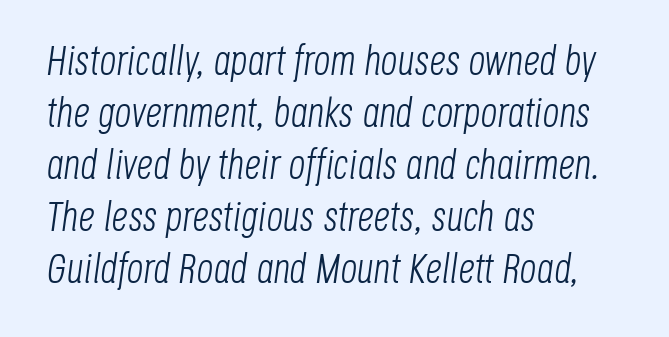
Q: Is the text bold? A: No.
Q: Is the text italic (slanted)? A: Yes, it leans right by about 8 degrees.
Q: Is the text underlined? A: No.
Q: How is the paragraph aligned? A: Left-aligned.
Q: Is the spacing between letters normal or unusually wide? A: Normal.
Q: Is the spacing between lines tight, normal or loose? A: Normal.
Q: Width (condensed, normal, or wide)? A: Condensed.
Q: Stroke contrast? A: Low.
Q: x-height? A: Large.
Q: Monospaced? A: No.
